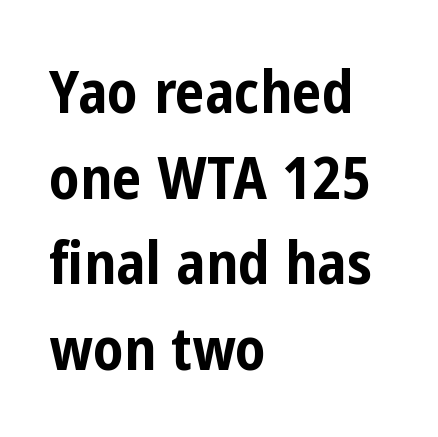
The image shows 59 px bold, condensed sans-serif type, upright; set left-aligned, normal line spacing (1.45x), normal letter spacing, not underlined; low stroke contrast and a medium x-height.
